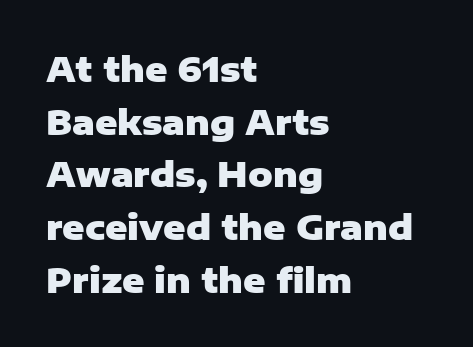
Q: Is the text bold? A: Yes.
Q: Is the text italic (slanted)? A: No, it is upright.
Q: Is the typeface a serif or a sans-serif typeface? A: Sans-serif.
Q: Is the text underlined? A: No.
Q: How is the paragraph aligned? A: Left-aligned.
Q: Is the spacing between letters normal or unusually wide? A: Normal.
Q: Is the spacing between lines tight, normal or loose? A: Normal.
Q: Width (condensed, normal, or wide)? A: Normal.
Q: Stroke contrast? A: Low.
Q: x-height? A: Medium.
Q: Monospaced? A: No.
